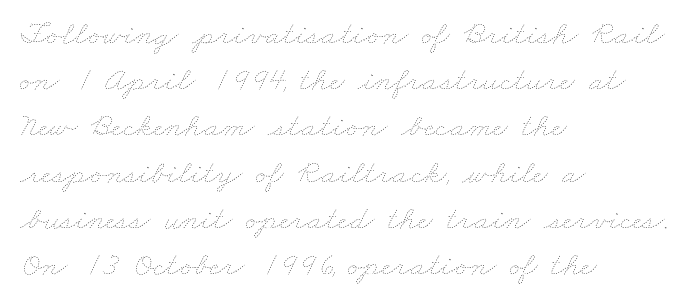
{"bold": "no", "weight": "thin", "width": "wide", "stroke_contrast": "low", "x_height": "small", "monospaced": "no", "underline": "no", "align": "left", "line_spacing": "normal", "line_spacing_ratio": 1.36, "letter_spacing": "normal", "letter_spacing_em": 0.0, "glyph_px": 34}
